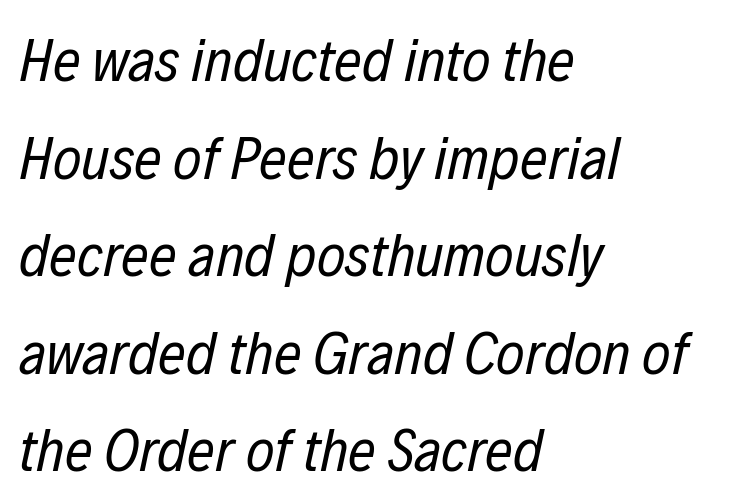
{"italic": "yes", "lean": "right", "slant_degrees": 12, "bold": "no", "weight": "regular", "width": "condensed", "stroke_contrast": "low", "x_height": "medium", "monospaced": "no", "underline": "no", "align": "left", "line_spacing": "normal", "line_spacing_ratio": 1.6, "letter_spacing": "normal", "letter_spacing_em": 0.0, "glyph_px": 61}
